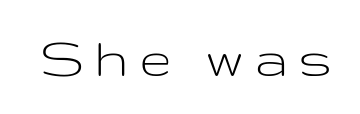
Anything drawn beneath the words? Only blank space. Unlike italic type, these characters show no tilt at all. You could not count columns in this text — the font is proportionally spaced. The face looks like a standard text weight, possibly lighter. What kind of face is this? One without serifs — a sans.
